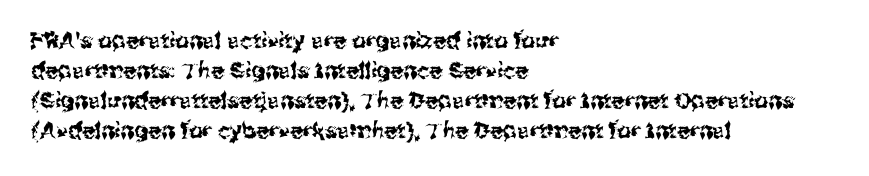
Q: Is the text italic (slanted)? A: No, it is upright.
Q: Is the text underlined? A: No.
Q: How is the paragraph aligned? A: Left-aligned.
Q: Is the spacing between letters normal or unusually wide? A: Normal.
Q: Is the spacing between lines tight, normal or loose? A: Normal.
